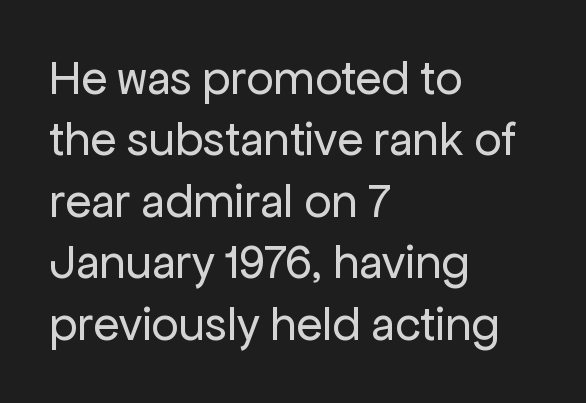
The axis of the letterforms is exactly vertical. Bare-footed words on every line. Nothing heavy about these letters — not bold at all. Is this a sans? Yes — the strokes have no serifs. Each letter keeps its own natural width here, so spacing adapts to shape. This rendering uses left alignment, leaving the right contour irregular.
